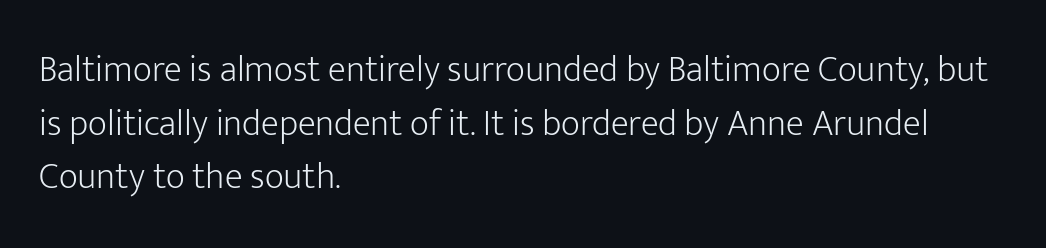
Q: Is the text bold? A: No.
Q: Is the text italic (slanted)? A: No, it is upright.
Q: Is the typeface a serif or a sans-serif typeface? A: Sans-serif.
Q: Is the text underlined? A: No.
Q: How is the paragraph aligned? A: Left-aligned.
Q: Is the spacing between letters normal or unusually wide? A: Normal.
Q: Is the spacing between lines tight, normal or loose? A: Normal.
Q: Width (condensed, normal, or wide)? A: Normal.
Q: Stroke contrast? A: Low.
Q: x-height? A: Medium.
Q: Monospaced? A: No.
